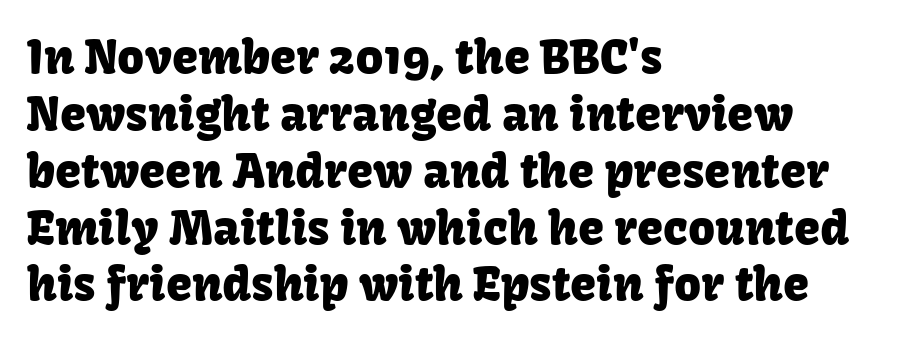
Q: Is the text italic (slanted)? A: No, it is upright.
Q: Is the typeface a serif or a sans-serif typeface? A: Sans-serif.
Q: Is the text underlined? A: No.
Q: How is the paragraph aligned? A: Left-aligned.
Q: Is the spacing between letters normal or unusually wide? A: Normal.
Q: Width (condensed, normal, or wide)? A: Normal.
Q: Stroke contrast? A: Low.
Q: x-height? A: Medium.
Q: Monospaced? A: No.
